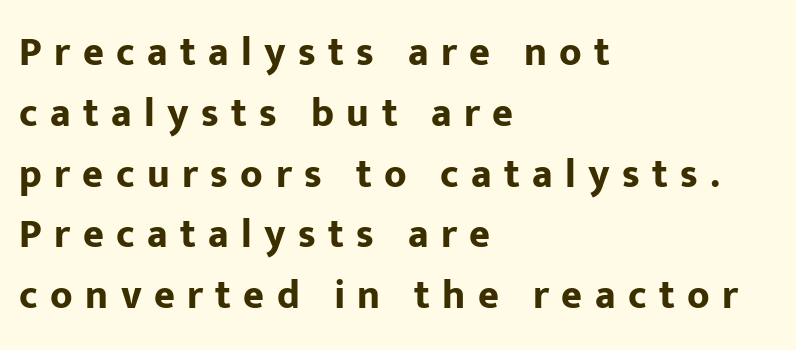
Proportional: the letters do not fall into vertical columns. If you drew a line through each stem, it would be perfectly vertical. These words are printed bold, with thick strokes throughout. Nope, no serifs anywhere on these letters. Check under the words: just untouched page.
